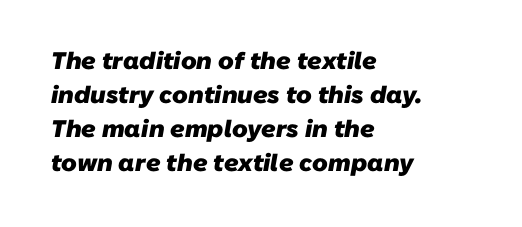
Students, this is bold: see how much ink each stroke carries. The vertical gap from one line to the next is medium. Alignment: flush left. The words here are not underlined. A typesetter would call this zero additional tracking.
